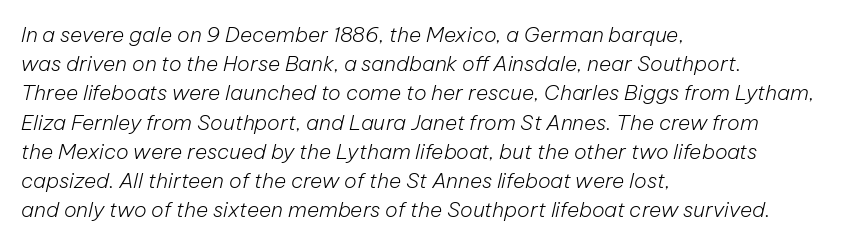
The image shows 21 px text type, italic (leaning right); set left-aligned, normal line spacing (1.39x), normal letter spacing, not underlined.
